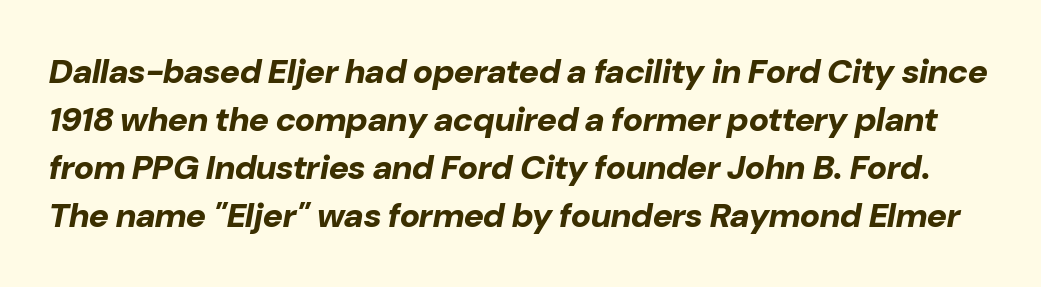
These words are printed bold, with thick strokes throughout. Every character sits at an angle, as italics do. The string is rendered with underlining switched off. Notice how descenders clear the ascenders below comfortably — that's standard leading. Do the characters align in a grid? No, the font is proportional.
